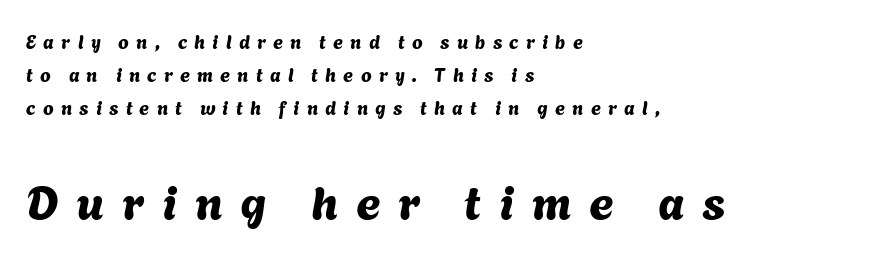
The image shows 47 px sans-serif type; set left-aligned, line spacing 1.74x, unusually wide letter spacing (+0.38 em), not underlined; the second (bottom) block is 2.47x larger; medium stroke contrast and a medium x-height.
